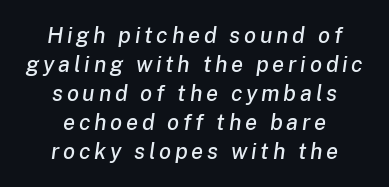
The image shows 22 px text type, italic (leaning right); set centered, normal line spacing (1.32x), not underlined.
